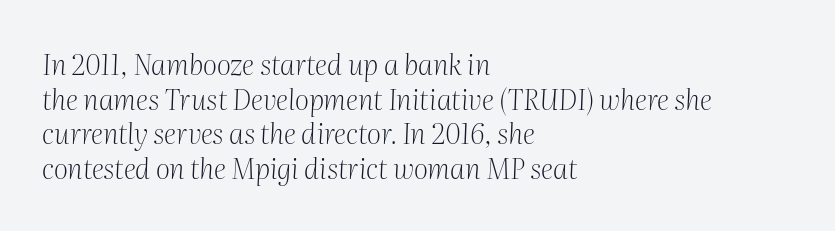
Q: Is the text bold? A: No.
Q: Is the text italic (slanted)? A: Yes, it leans right by about 2 degrees.
Q: Is the typeface a serif or a sans-serif typeface? A: Serif.
Q: Is the text underlined? A: No.
Q: How is the paragraph aligned? A: Left-aligned.
Q: Is the spacing between letters normal or unusually wide? A: Normal.
Q: Width (condensed, normal, or wide)? A: Normal.
Q: Stroke contrast? A: Medium.
Q: x-height? A: Medium.
Q: Monospaced? A: No.
